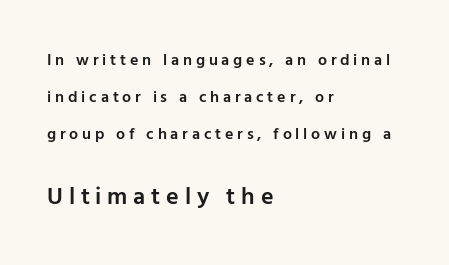
Q: Is the text bold? A: Semi-bold.
Q: Is the text italic (slanted)? A: No, it is upright.
Q: Is the text underlined? A: No.
Q: How is the paragraph aligned? A: Left-aligned.
Q: Is the spacing between letters normal or unusually wide? A: Unusually wide.
Q: Is the spacing between lines tight, normal or loose? A: Loose.
Q: Which block of text is set in a larger size, the first (top) or the second (bottom)? A: The second (bottom) one.
